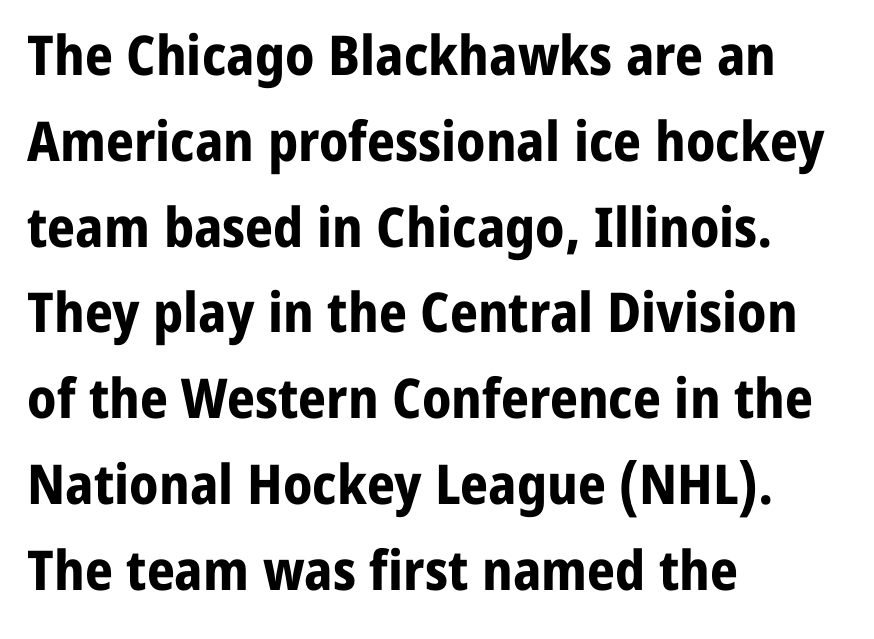
Q: Is the text bold? A: Yes.
Q: Is the text italic (slanted)? A: No, it is upright.
Q: Is the typeface a serif or a sans-serif typeface? A: Sans-serif.
Q: Is the text underlined? A: No.
Q: How is the paragraph aligned? A: Left-aligned.
Q: Is the spacing between letters normal or unusually wide? A: Normal.
Q: Is the spacing between lines tight, normal or loose? A: Normal.
Q: Width (condensed, normal, or wide)? A: Normal.
Q: Stroke contrast? A: Low.
Q: x-height? A: Medium.
Q: Monospaced? A: No.
